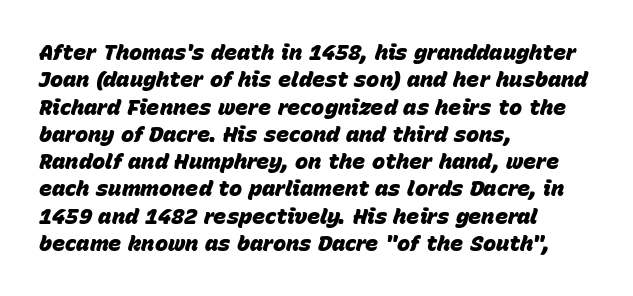
Q: Is the text bold? A: Yes.
Q: Is the text italic (slanted)? A: Yes, it leans right by about 15 degrees.
Q: Is the text underlined? A: No.
Q: How is the paragraph aligned? A: Left-aligned.
Q: Is the spacing between letters normal or unusually wide? A: Normal.
